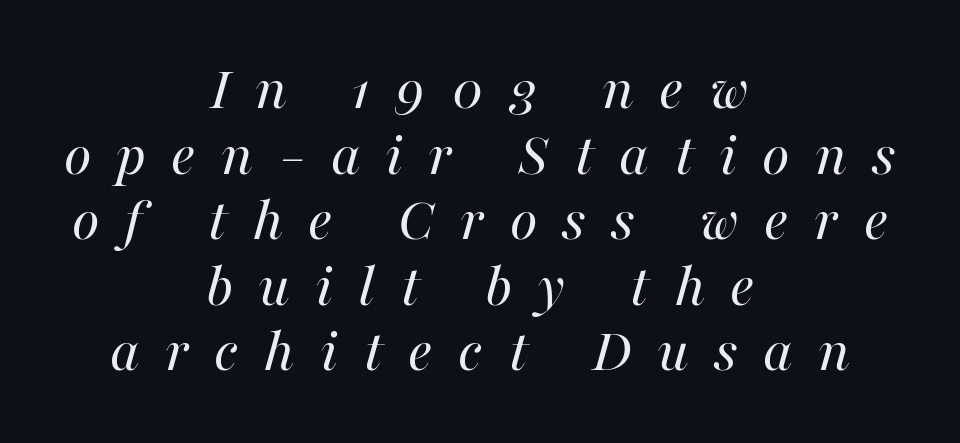
The image shows 63 px regular-weight type, italic (leaning right); set centered, tight line spacing (1.04x), unusually wide letter spacing (+0.4 em), not underlined; high stroke contrast and a medium x-height.
